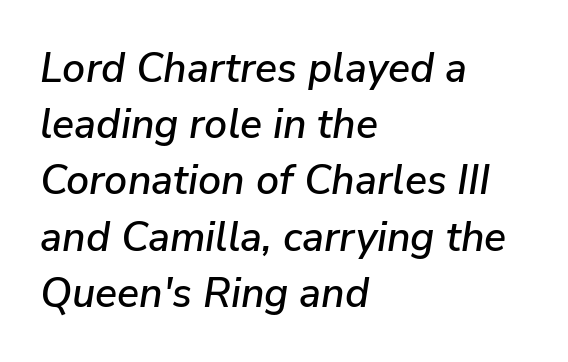
Q: Is the text italic (slanted)? A: Yes, it leans right by about 9 degrees.
Q: Is the text underlined? A: No.
Q: How is the paragraph aligned? A: Left-aligned.
Q: Is the spacing between letters normal or unusually wide? A: Normal.
Q: Is the spacing between lines tight, normal or loose? A: Normal.
Q: Width (condensed, normal, or wide)? A: Normal.
Q: Stroke contrast? A: Low.
Q: x-height? A: Medium.
Q: Monospaced? A: No.
